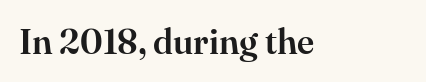
{"serif": "yes", "italic": "no", "width": "normal", "stroke_contrast": "high", "x_height": "small", "monospaced": "no", "underline": "no", "letter_spacing": "normal", "letter_spacing_em": 0.0, "glyph_px": 35}
